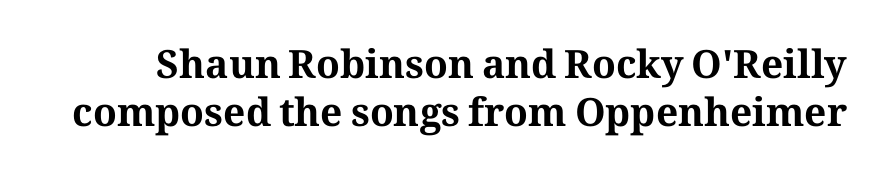
Each letter keeps its own natural width here, so spacing adapts to shape. What stands out about the letter spacing? Nothing — it is the standard amount. A typesetter would label this face a serif. The font is running at its bold setting. No italicization has been applied; the sample stays upright. Descender tails drop into unmarked territory.
